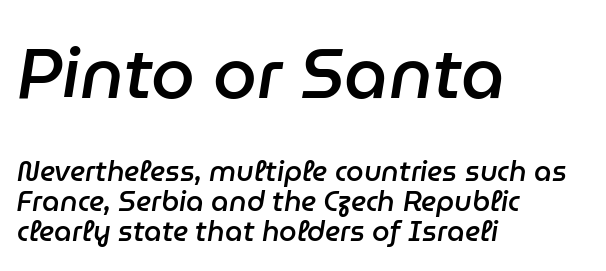
Each letter keeps its own natural width here, so spacing adapts to shape. Reading down the column, the eye jumps only a short way to each next line. A student would notice the top passage is typeset larger than what follows. Italic: yes, the glyphs are oblique. Check under the words: just untouched page. The paragraph has a hard left edge and a soft right edge.
